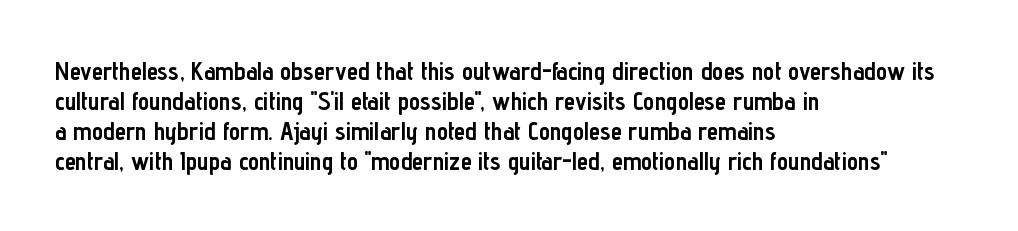
Default kerning and tracking; the words read as compact shapes. The letters stand upright; this is a roman face. Pretty heavy lettering here — definitely bold. The words here are not underlined.
